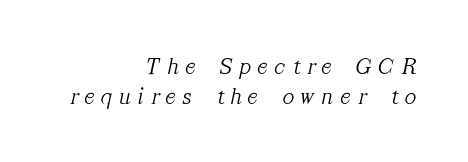
Q: Is the text bold? A: No.
Q: Is the text italic (slanted)? A: Yes, it leans right by about 12 degrees.
Q: Is the text underlined? A: No.
Q: How is the paragraph aligned? A: Right-aligned.
Q: Is the spacing between letters normal or unusually wide? A: Unusually wide.
Q: Is the spacing between lines tight, normal or loose? A: Normal.
